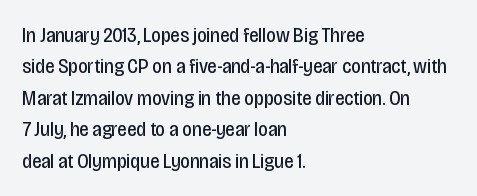
{"italic": "no", "bold": "no", "underline": "no", "align": "left", "line_spacing": "normal", "line_spacing_ratio": 1.5, "letter_spacing": "normal", "letter_spacing_em": 0.0, "glyph_px": 21}
